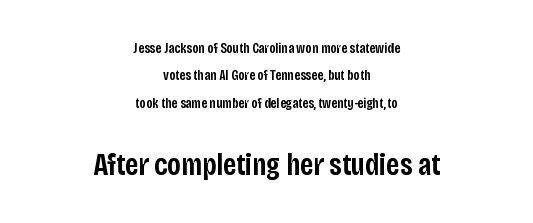
Just letters on the line, the space beneath them empty. The text block is weighted toward neither margin, spreading evenly from the middle. Does the bottom block carry the larger type? Yes, it does. Is the letter spacing exaggerated? No — it looks like the ordinary default.
